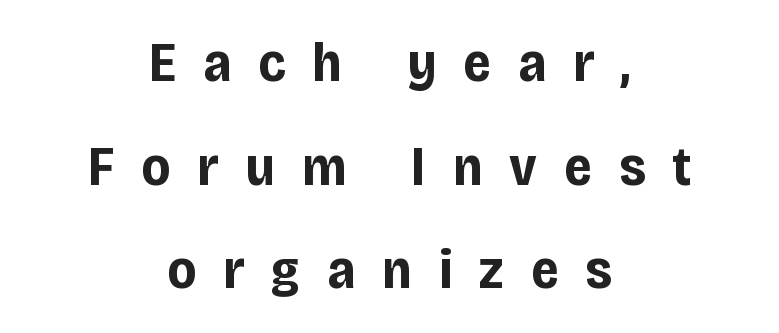
Typesetter's note: full bold, strokes at maximum text heaviness. Do the characters align in a grid? No, the font is proportional. The paragraph shown floats in the horizontal middle. In terms of posture, this sample is upright.
